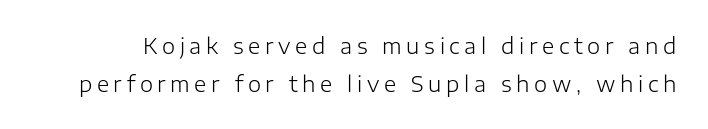
A typesetter would mark this as roman, not italic. The weight tops out at a normal text grade. Lines of text with bare space underneath. The gaps between neighbouring characters are conspicuously large.
